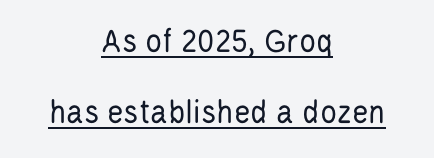
Q: Is the text bold? A: No.
Q: Is the text italic (slanted)? A: No, it is upright.
Q: Is the typeface a serif or a sans-serif typeface? A: Sans-serif.
Q: Is the text underlined? A: Yes.
Q: How is the paragraph aligned? A: Centered.
Q: Is the spacing between letters normal or unusually wide? A: Normal.
Q: Is the spacing between lines tight, normal or loose? A: Loose.
Q: Width (condensed, normal, or wide)? A: Condensed.
Q: Stroke contrast? A: Low.
Q: x-height? A: Large.
Q: Monospaced? A: No.
